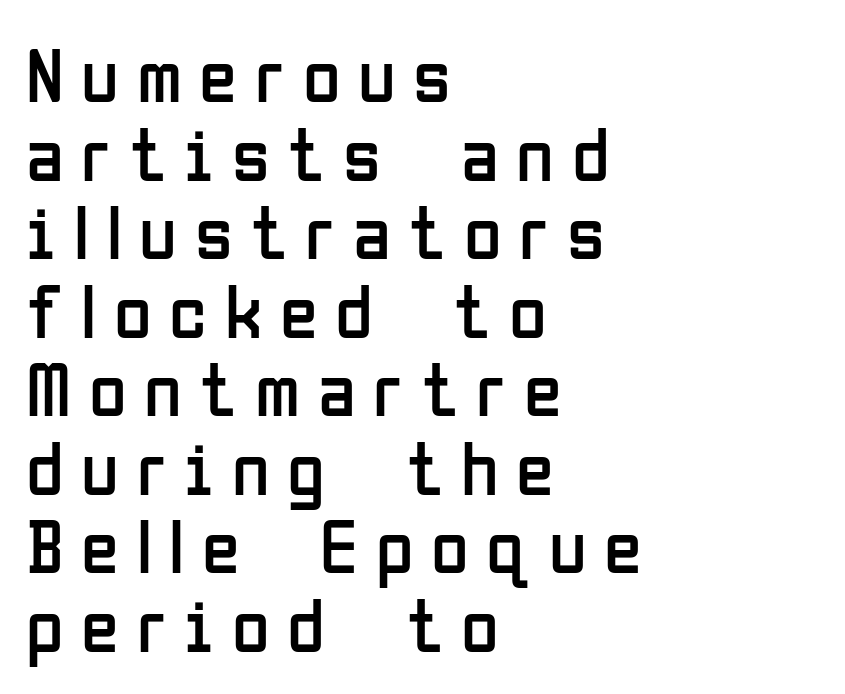
The face used here is proportionally spaced, like ordinary book or web type. Ascenders rise straight up at ninety degrees. The strokes are not fattened; the text isn't bold. The block of text is dense from top to bottom, with scant space between rows. Has an underline been added? It has not.
